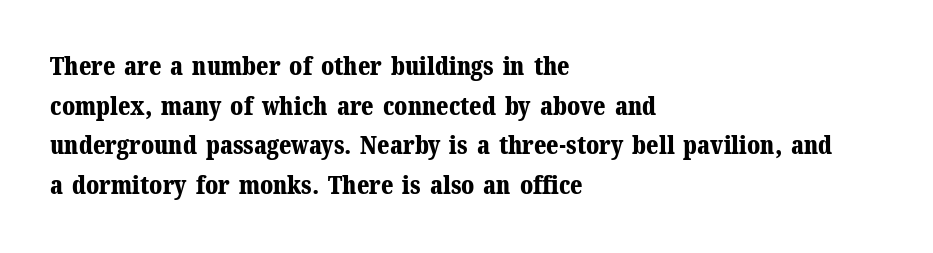
{"italic": "no", "bold": "yes", "underline": "no", "align": "left", "line_spacing": "normal", "line_spacing_ratio": 1.59, "letter_spacing": "normal", "letter_spacing_em": 0.0, "glyph_px": 25}
